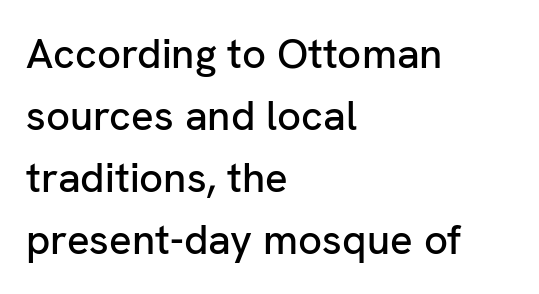
{"serif": "no", "italic": "no", "width": "normal", "stroke_contrast": "low", "x_height": "medium", "monospaced": "no", "underline": "no", "align": "left", "line_spacing": "normal", "line_spacing_ratio": 1.48, "letter_spacing": "normal", "letter_spacing_em": 0.0, "glyph_px": 42}
